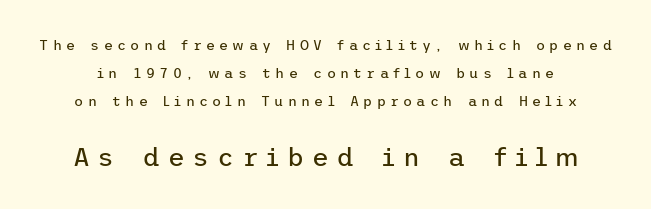
Q: Is the text bold? A: No.
Q: Is the text italic (slanted)? A: No, it is upright.
Q: Is the text underlined? A: No.
Q: Is the spacing between letters normal or unusually wide? A: Unusually wide.
Q: Is the spacing between lines tight, normal or loose? A: Loose.
Q: Which block of text is set in a larger size, the first (top) or the second (bottom)? A: The second (bottom) one.
